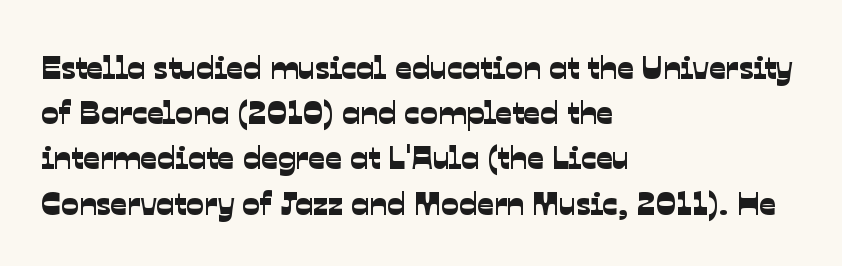
The letters sit at their default tracking, neither squeezed nor spread. Proportional: the letters do not fall into vertical columns. No feet cap the strokes, marking this as sans-serif type. Decoration check: the copy has no underline. Regular leading. Line starts are locked; line ends wander.
